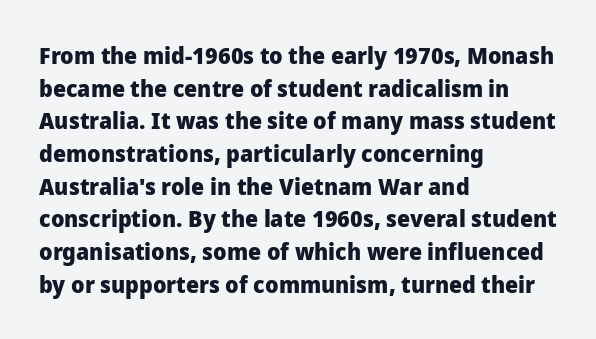
The image shows 23 px bold type, upright; set left-aligned, normal line spacing (1.42x), normal letter spacing, not underlined.
